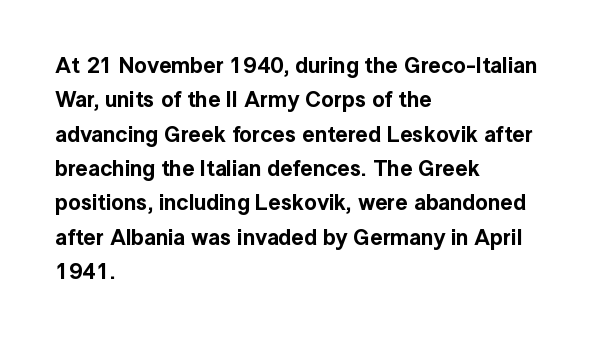
The image shows 22 px text type, upright; set left-aligned, normal line spacing (1.56x), normal letter spacing, not underlined.
